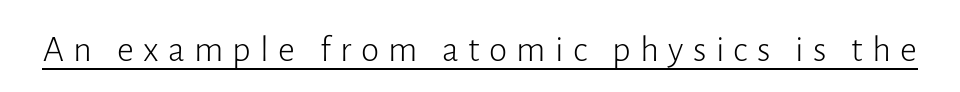
{"serif": "no", "italic": "no", "bold": "no", "weight": "light", "width": "normal", "stroke_contrast": "low", "x_height": "medium", "monospaced": "no", "underline": "yes", "letter_spacing": "wide", "letter_spacing_em": 0.25, "glyph_px": 37}
